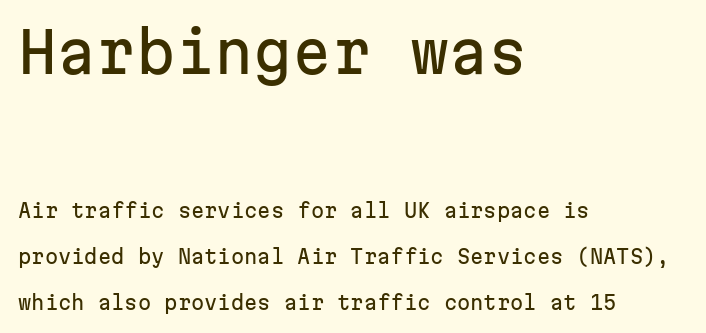
This sample has the even, mechanical cadence of fixed-width lettering. Layout note: lines flush left. Compared with typical body copy, the letter spacing here is the same. Here the first block reads like a headline and the second like body copy. Vertical spacing — loose. Decoration check: the copy has no underline.
